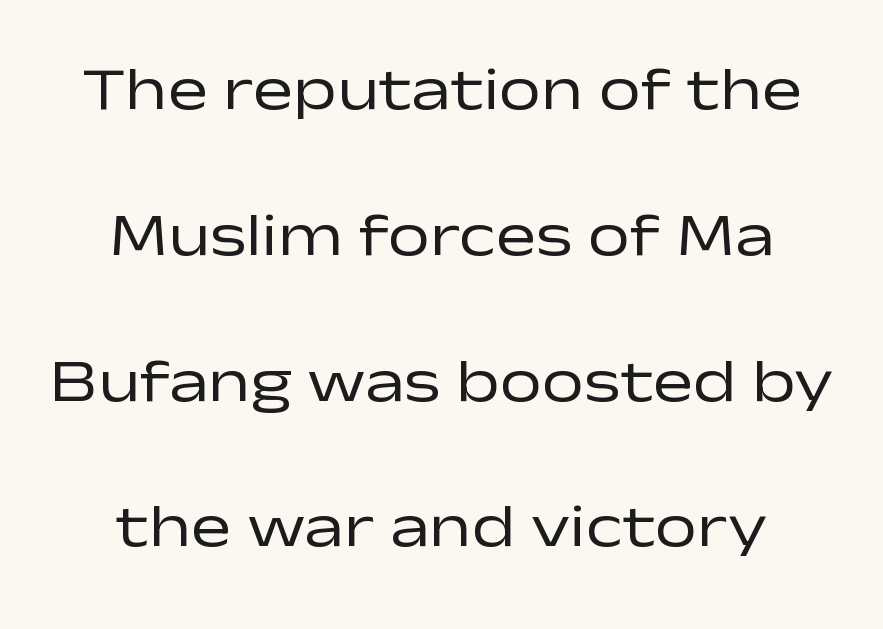
Characters remain perfectly vertical along every line. The area under the type is left untouched. Vertical stems look standard width or narrower in stroke. What kind of face is this? One without serifs — a sans.
